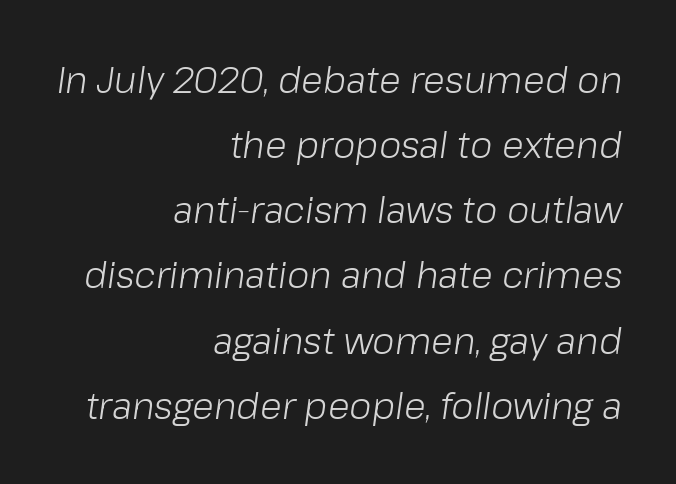
{"italic": "yes", "lean": "right", "slant_degrees": 8, "bold": "no", "weight": "light", "width": "normal", "stroke_contrast": "low", "x_height": "medium", "monospaced": "no", "underline": "no", "align": "right", "line_spacing_ratio": 1.81, "letter_spacing": "normal", "letter_spacing_em": 0.0, "glyph_px": 36}
